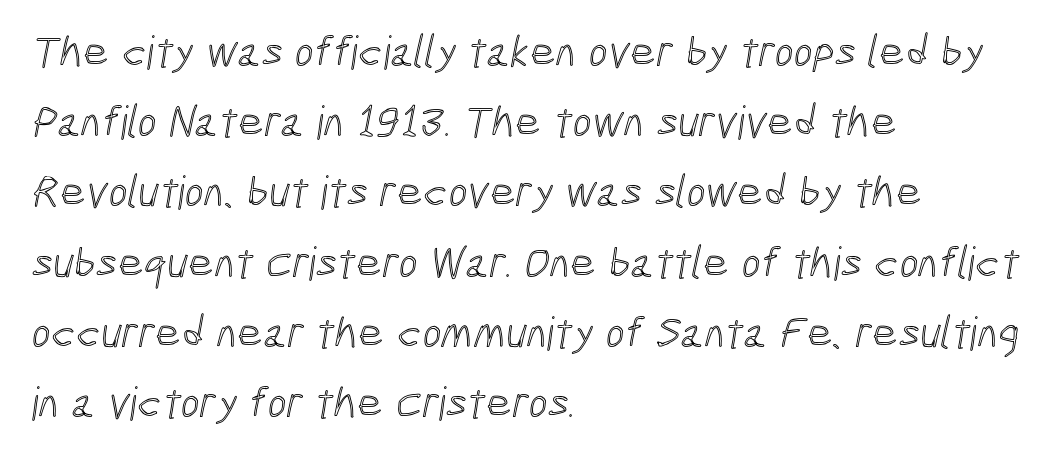
Q: Is the text underlined? A: No.
Q: How is the paragraph aligned? A: Left-aligned.
Q: Is the spacing between letters normal or unusually wide? A: Normal.
Q: Is the spacing between lines tight, normal or loose? A: Normal.
Q: Width (condensed, normal, or wide)? A: Condensed.
Q: x-height? A: Medium.
Q: Monospaced? A: No.
